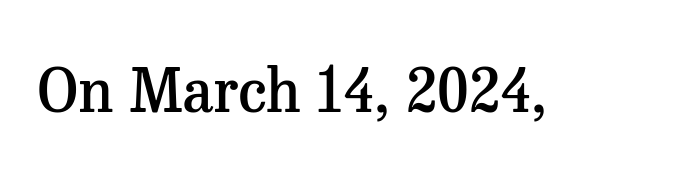
{"serif": "yes", "italic": "no", "bold": "semi", "weight": "semibold", "width": "normal", "stroke_contrast": "medium", "x_height": "medium", "monospaced": "no", "underline": "no", "letter_spacing": "normal", "letter_spacing_em": 0.0, "glyph_px": 60}
